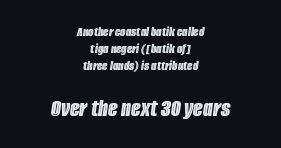
{"italic": "yes", "lean": "right", "slant_degrees": 8, "underline": "no", "align": "center", "line_spacing_ratio": 1.2, "letter_spacing": "normal", "letter_spacing_em": 0.0, "larger_block": "second", "size_ratio": 1.79, "glyph_px": 25}
